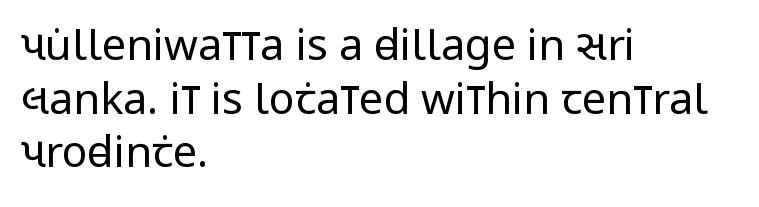
Nothing sits at the stroke ends, so this counts as sans-serif. Stroke thickness stays within the range of a standard reading face or lighter. Here the glyphs are tracked normally, forming tight word shapes. The words here are not underlined.
